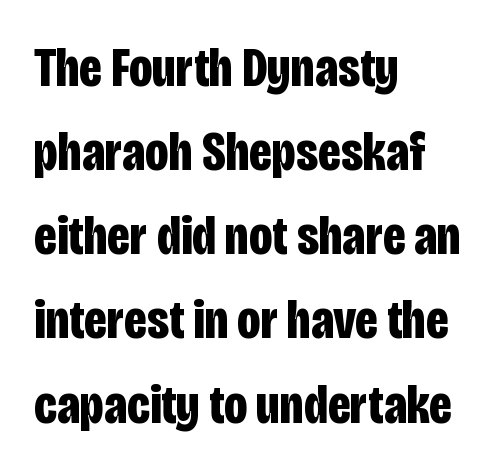
Q: Is the text bold? A: Yes.
Q: Is the text italic (slanted)? A: No, it is upright.
Q: Is the typeface a serif or a sans-serif typeface? A: Sans-serif.
Q: Is the text underlined? A: No.
Q: How is the paragraph aligned? A: Left-aligned.
Q: Is the spacing between letters normal or unusually wide? A: Normal.
Q: Is the spacing between lines tight, normal or loose? A: Normal.
Q: Width (condensed, normal, or wide)? A: Condensed.
Q: Stroke contrast? A: Low.
Q: x-height? A: Large.
Q: Monospaced? A: No.
